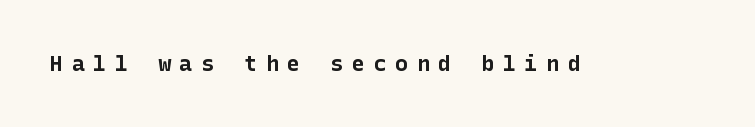
Unlike italic type, these characters show no tilt at all. This is heavy type, rendered in bold. The horizontal fit of the characters is loose and conspicuously gappy. The space beneath each line is pristine and unruled.
